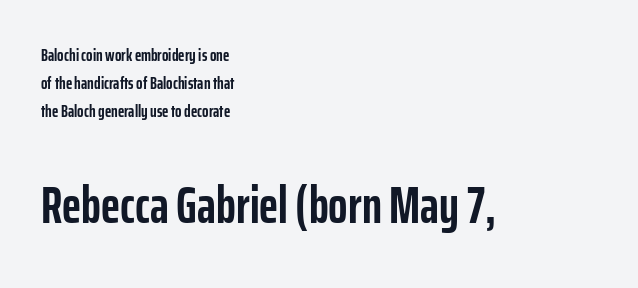
Small over large — that's the arrangement of the two blocks here. A dark, heavy texture on the line: the type is bold. Are there feet on the stems? There aren't — it's a sans. The paragraph has a hard left edge and a soft right edge.
